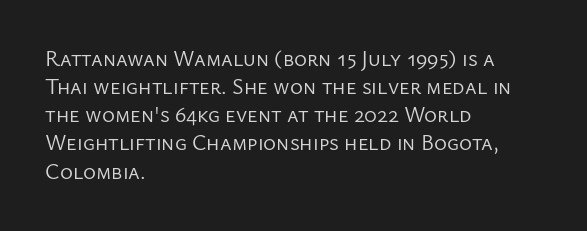
Normally led — the rows are evenly, conventionally spaced. Underlining? Definitely not there. The axis of the letterforms is exactly vertical. The passage is arranged the way most books set body copy — flush left. Default kerning and tracking; the words read as compact shapes.
